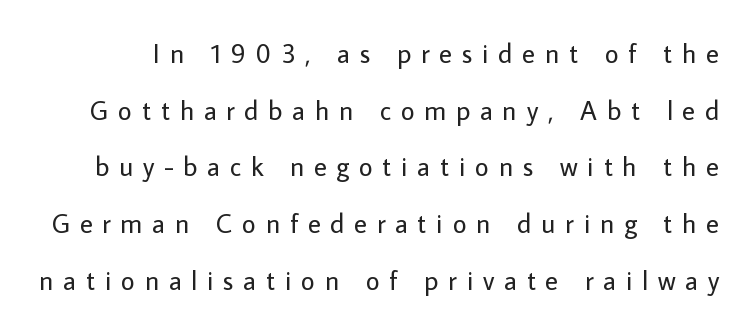
The image shows 27 px text type, upright; set loose line spacing (2.1x), unusually wide letter spacing (+0.36 em), not underlined.
